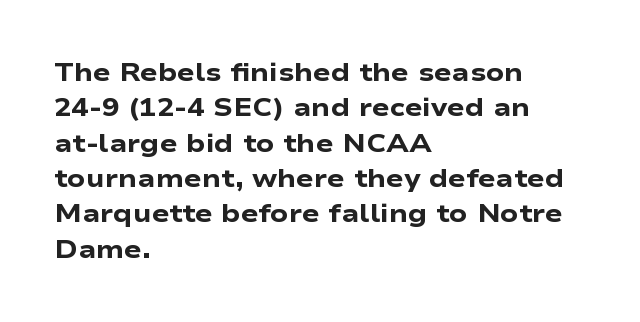
Normally led — the rows are evenly, conventionally spaced. A roman cut, with each character standing at attention. The gaps between neighbouring characters are ordinary and unremarkable. The words here are not underlined. Left-aligned paragraph, ragged on the right. The typesetting leans heavy: a genuine bold.
